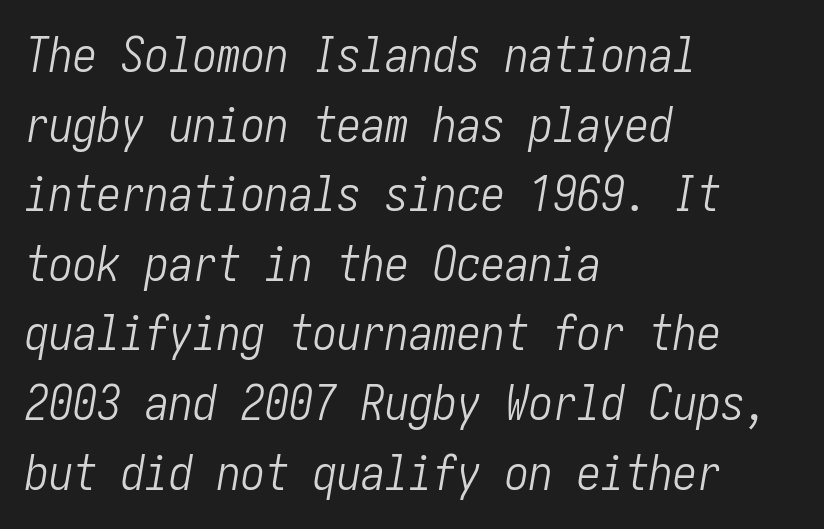
These lines keep a tight, regular rhythm from letter to letter. Any mark beneath the type? The region is blank. The leading is moderate, giving the passage an even texture. Stems here are at most as thick as an everyday book face.
